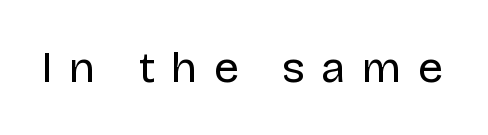
Q: Is the text bold? A: No.
Q: Is the text italic (slanted)? A: No, it is upright.
Q: Is the typeface a serif or a sans-serif typeface? A: Sans-serif.
Q: Is the text underlined? A: No.
Q: Is the spacing between letters normal or unusually wide? A: Unusually wide.
Q: Width (condensed, normal, or wide)? A: Normal.
Q: Stroke contrast? A: Low.
Q: x-height? A: Large.
Q: Monospaced? A: No.
